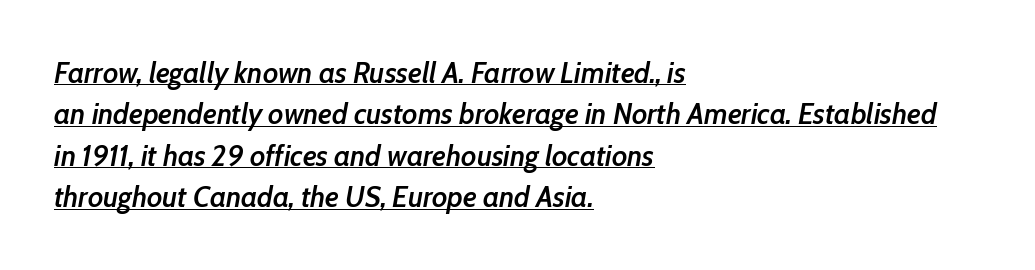
{"italic": "yes", "lean": "right", "slant_degrees": 10, "bold": "semi", "weight": "semibold", "width": "condensed", "stroke_contrast": "low", "x_height": "medium", "monospaced": "no", "underline": "yes", "align": "left", "line_spacing": "normal", "line_spacing_ratio": 1.38, "letter_spacing": "normal", "letter_spacing_em": 0.0, "glyph_px": 30}
